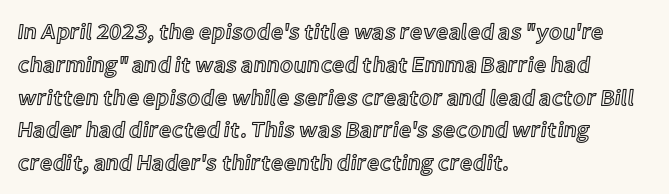
The image shows 22 px text type; set left-aligned, normal line spacing (1.49x), normal letter spacing, not underlined.
